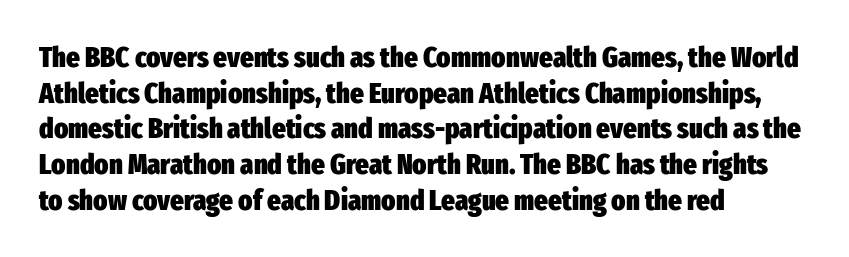
The image shows 29 px heavy, condensed sans-serif type, upright; set left-aligned, line spacing 1.23x, normal letter spacing, not underlined; low stroke contrast and a medium x-height.
